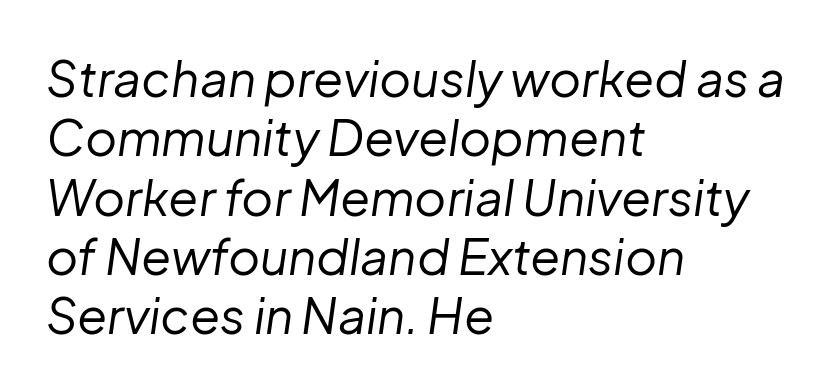
{"italic": "yes", "lean": "right", "slant_degrees": 8, "bold": "no", "weight": "regular", "width": "normal", "stroke_contrast": "low", "x_height": "medium", "monospaced": "no", "underline": "no", "align": "left", "line_spacing_ratio": 1.21, "letter_spacing": "normal", "letter_spacing_em": 0.0, "glyph_px": 49}
